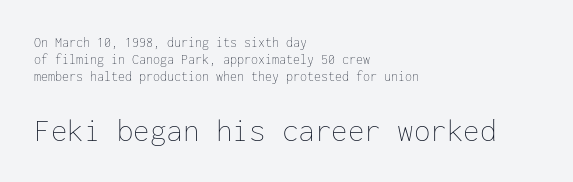
Q: Is the text bold? A: No.
Q: Is the text italic (slanted)? A: No, it is upright.
Q: Is the text underlined? A: No.
Q: How is the paragraph aligned? A: Left-aligned.
Q: Is the spacing between letters normal or unusually wide? A: Normal.
Q: Which block of text is set in a larger size, the first (top) or the second (bottom)? A: The second (bottom) one.
Q: Width (condensed, normal, or wide)? A: Normal.
Q: Stroke contrast? A: Low.
Q: x-height? A: Medium.
Q: Monospaced? A: Yes.
